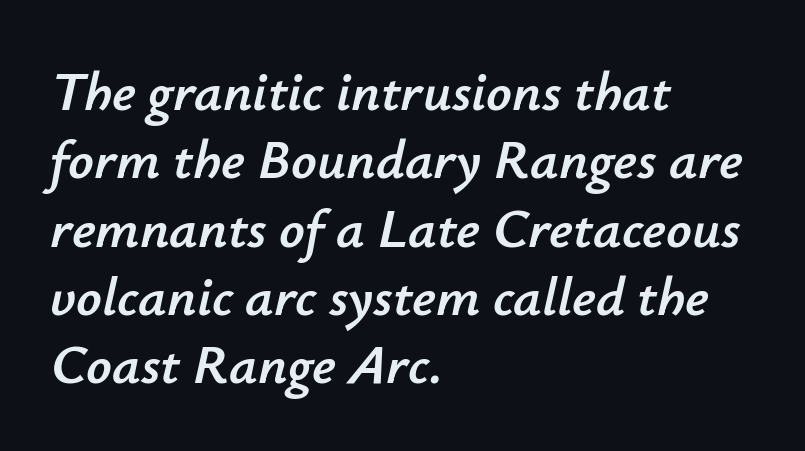
Q: Is the text italic (slanted)? A: Yes, it leans right by about 12 degrees.
Q: Is the text underlined? A: No.
Q: How is the paragraph aligned? A: Left-aligned.
Q: Is the spacing between letters normal or unusually wide? A: Normal.
Q: Width (condensed, normal, or wide)? A: Normal.
Q: Stroke contrast? A: Low.
Q: x-height? A: Small.
Q: Monospaced? A: No.
